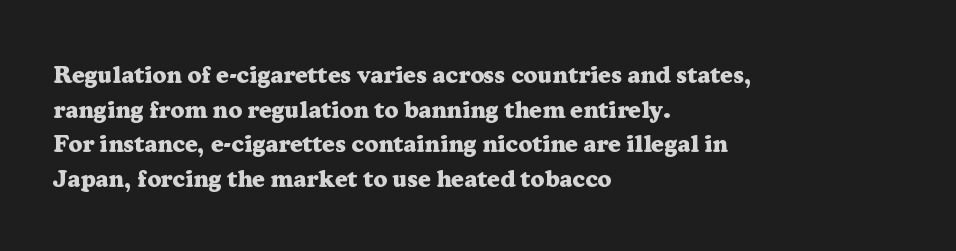
{"italic": "no", "bold": "yes", "underline": "no", "align": "left", "line_spacing": "normal", "line_spacing_ratio": 1.44, "letter_spacing": "normal", "letter_spacing_em": 0.0, "glyph_px": 24}
